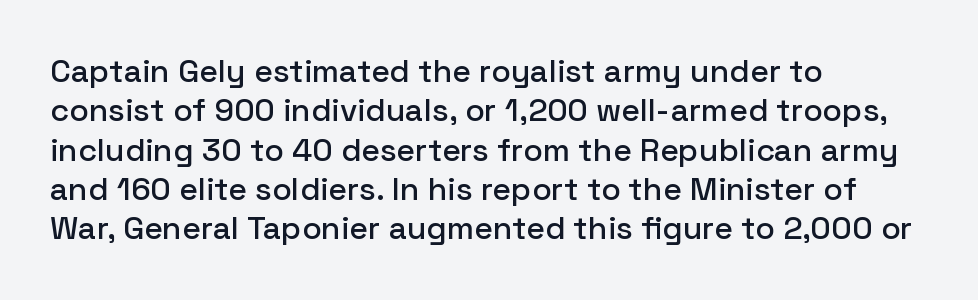
The image shows 32 px sans-serif type, upright; set left-aligned, line spacing 1.23x, normal letter spacing, not underlined; low stroke contrast and a medium x-height.
